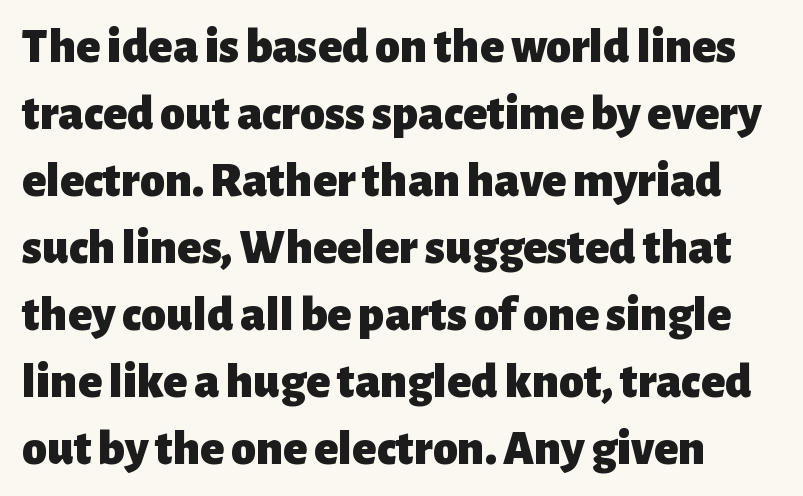
{"serif": "no", "italic": "no", "bold": "yes", "weight": "heavy", "width": "normal", "stroke_contrast": "low", "x_height": "medium", "monospaced": "no", "underline": "no", "line_spacing": "normal", "line_spacing_ratio": 1.34, "letter_spacing": "normal", "letter_spacing_em": 0.0, "glyph_px": 50}
